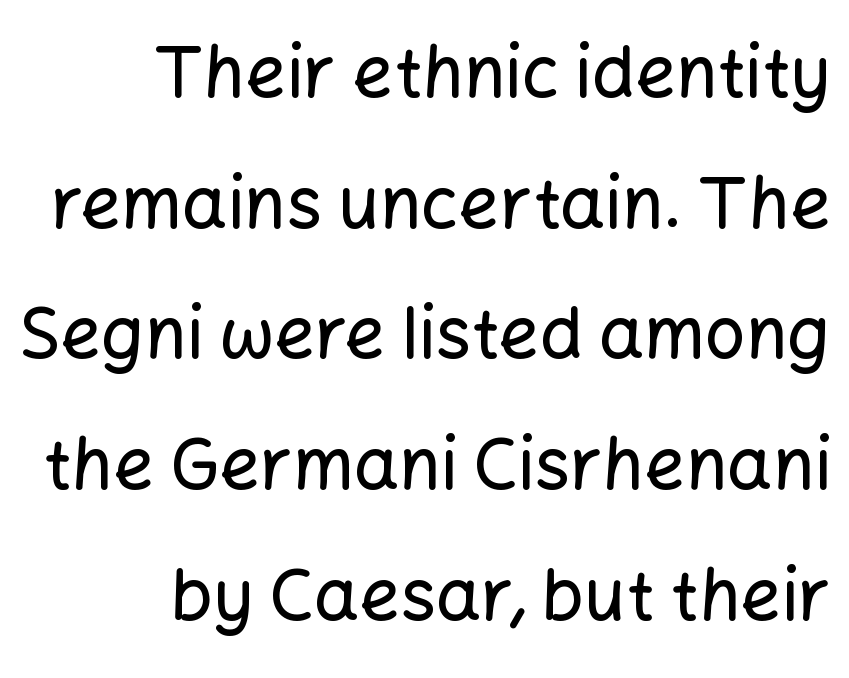
Posture: vertical. If you drew a ruler down the right edge, every line would touch it. Quick note: underline off. This sample has the flowing, uneven cadence of proportional lettering.
